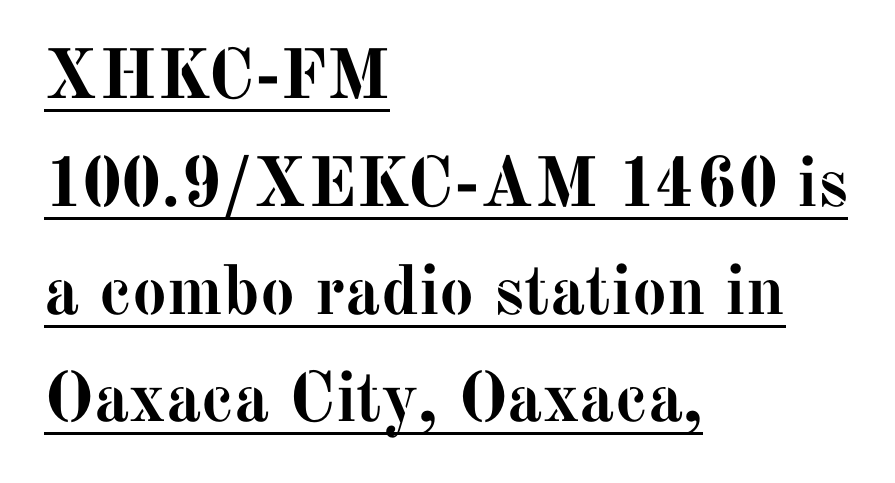
{"serif": "yes", "italic": "no", "bold": "yes", "weight": "semibold", "width": "normal", "stroke_contrast": "medium", "x_height": "medium", "monospaced": "no", "underline": "yes", "align": "left", "line_spacing": "normal", "line_spacing_ratio": 1.54, "letter_spacing": "normal", "letter_spacing_em": 0.0, "glyph_px": 70}
